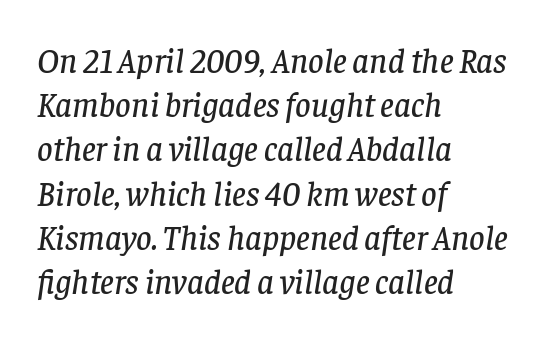
Q: Is the text italic (slanted)? A: Yes, it leans right by about 8 degrees.
Q: Is the typeface a serif or a sans-serif typeface? A: Serif.
Q: Is the text underlined? A: No.
Q: How is the paragraph aligned? A: Left-aligned.
Q: Is the spacing between letters normal or unusually wide? A: Normal.
Q: Is the spacing between lines tight, normal or loose? A: Normal.
Q: Width (condensed, normal, or wide)? A: Normal.
Q: Stroke contrast? A: Low.
Q: x-height? A: Large.
Q: Monospaced? A: No.
